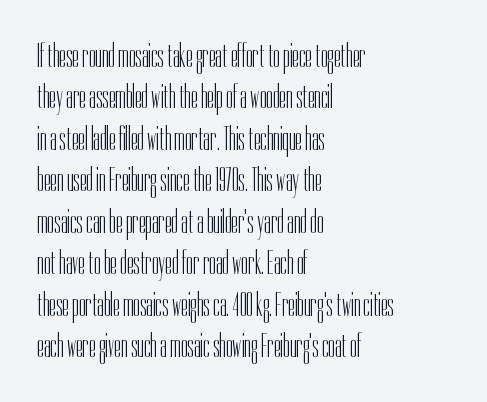
Q: Is the text bold? A: No.
Q: Is the text italic (slanted)? A: No, it is upright.
Q: Is the typeface a serif or a sans-serif typeface? A: Sans-serif.
Q: Is the text underlined? A: No.
Q: How is the paragraph aligned? A: Left-aligned.
Q: Is the spacing between letters normal or unusually wide? A: Normal.
Q: Width (condensed, normal, or wide)? A: Condensed.
Q: Stroke contrast? A: Low.
Q: x-height? A: Medium.
Q: Monospaced? A: No.
